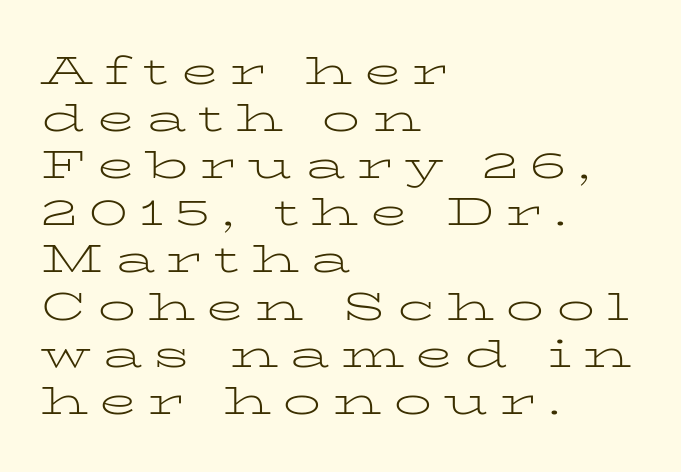
Q: Is the text bold? A: No.
Q: Is the text italic (slanted)? A: No, it is upright.
Q: Is the typeface a serif or a sans-serif typeface? A: Serif.
Q: Is the text underlined? A: No.
Q: How is the paragraph aligned? A: Left-aligned.
Q: Is the spacing between letters normal or unusually wide? A: Unusually wide.
Q: Width (condensed, normal, or wide)? A: Wide.
Q: Stroke contrast? A: Low.
Q: x-height? A: Medium.
Q: Monospaced? A: No.
